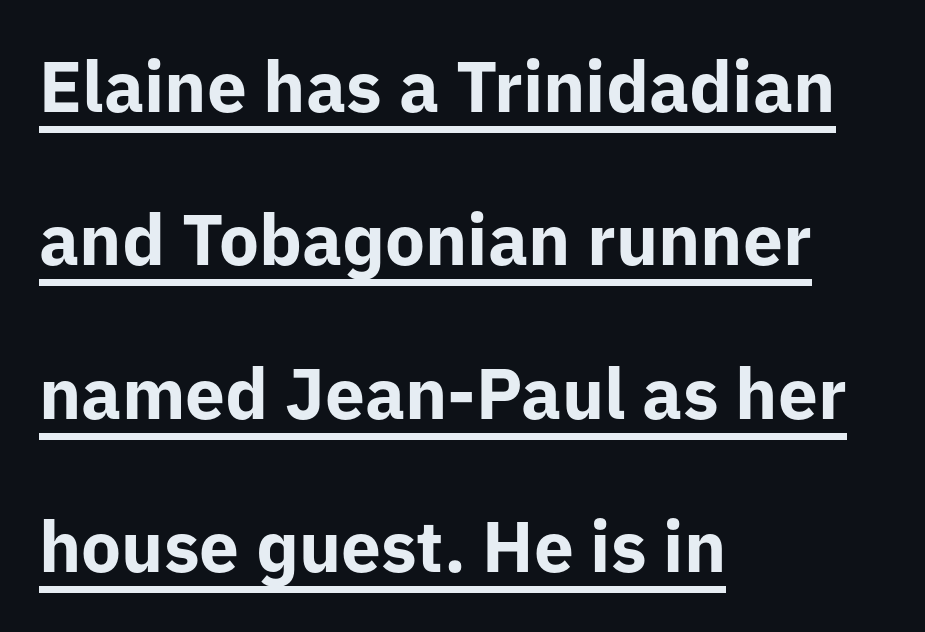
Q: Is the text bold? A: Yes.
Q: Is the text italic (slanted)? A: No, it is upright.
Q: Is the typeface a serif or a sans-serif typeface? A: Sans-serif.
Q: Is the text underlined? A: Yes.
Q: How is the paragraph aligned? A: Left-aligned.
Q: Is the spacing between letters normal or unusually wide? A: Normal.
Q: Is the spacing between lines tight, normal or loose? A: Loose.
Q: Width (condensed, normal, or wide)? A: Normal.
Q: Stroke contrast? A: Low.
Q: x-height? A: Medium.
Q: Monospaced? A: No.
